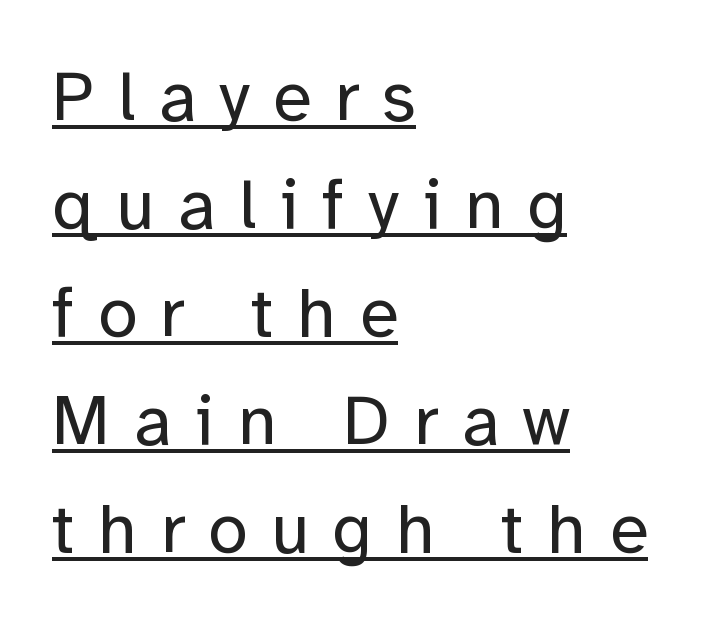
What decoration does the sample have? An underline. Visually the block forms a straight wall on the left and a jagged coastline on the right. Is this a heavy cut? Hardly; it is regular or lighter. Style check: upright. Is this a fixed-width face? No — the glyphs have proportional, varying widths.
